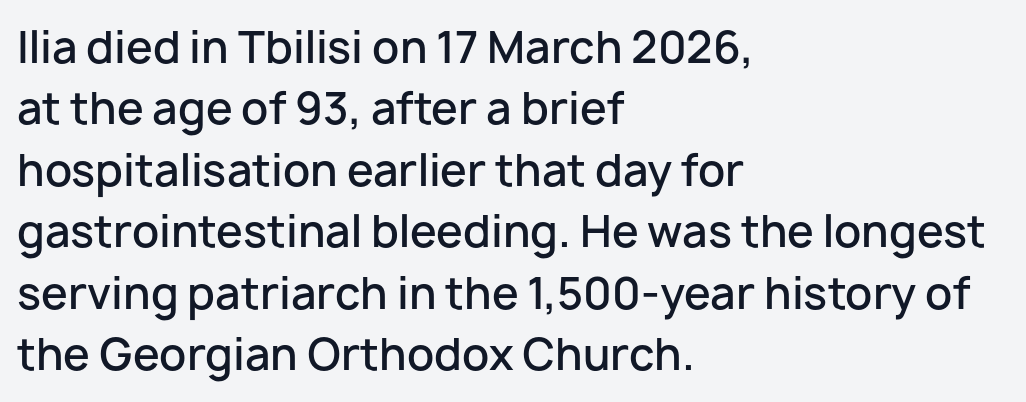
Q: Is the text bold? A: Semi-bold.
Q: Is the text italic (slanted)? A: No, it is upright.
Q: Is the typeface a serif or a sans-serif typeface? A: Sans-serif.
Q: Is the text underlined? A: No.
Q: How is the paragraph aligned? A: Left-aligned.
Q: Is the spacing between letters normal or unusually wide? A: Normal.
Q: Is the spacing between lines tight, normal or loose? A: Normal.
Q: Width (condensed, normal, or wide)? A: Normal.
Q: Stroke contrast? A: Low.
Q: x-height? A: Medium.
Q: Monospaced? A: No.
